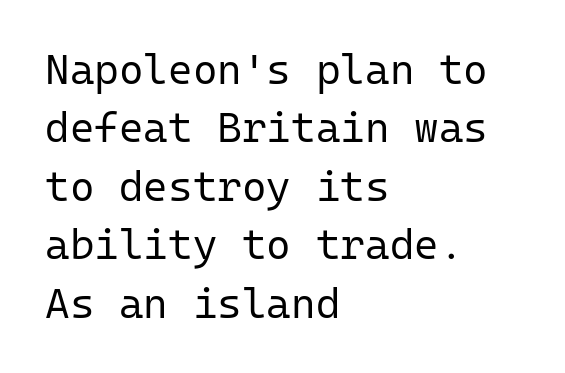
The image shows 42 px regular-weight sans-serif type, upright, monospaced; set left-aligned, normal line spacing (1.39x), normal letter spacing, not underlined; low stroke contrast and a medium x-height.
